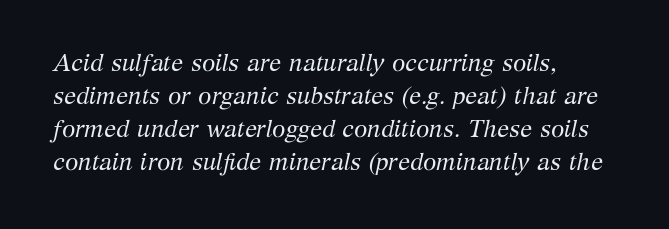
{"italic": "yes", "lean": "right", "slant_degrees": 12, "bold": "no", "underline": "no", "align": "left", "line_spacing": "normal", "line_spacing_ratio": 1.38, "letter_spacing": "normal", "letter_spacing_em": 0.0, "glyph_px": 24}
